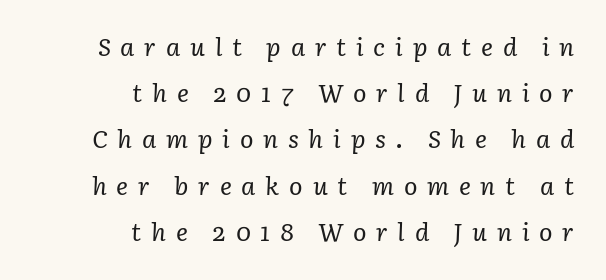
The image shows 25 px text type, italic (leaning right); set right-aligned, line spacing 1.85x, unusually wide letter spacing (+0.39 em), not underlined.
